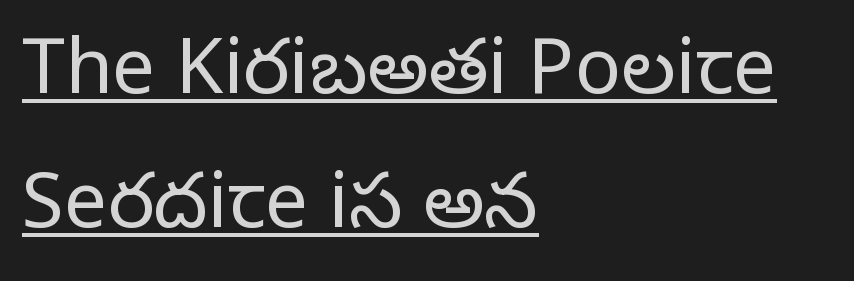
Q: Is the text bold? A: No.
Q: Is the text italic (slanted)? A: No, it is upright.
Q: Is the typeface a serif or a sans-serif typeface? A: Serif.
Q: Is the text underlined? A: Yes.
Q: How is the paragraph aligned? A: Left-aligned.
Q: Is the spacing between letters normal or unusually wide? A: Normal.
Q: Width (condensed, normal, or wide)? A: Normal.
Q: Stroke contrast? A: Low.
Q: x-height? A: Large.
Q: Monospaced? A: No.
